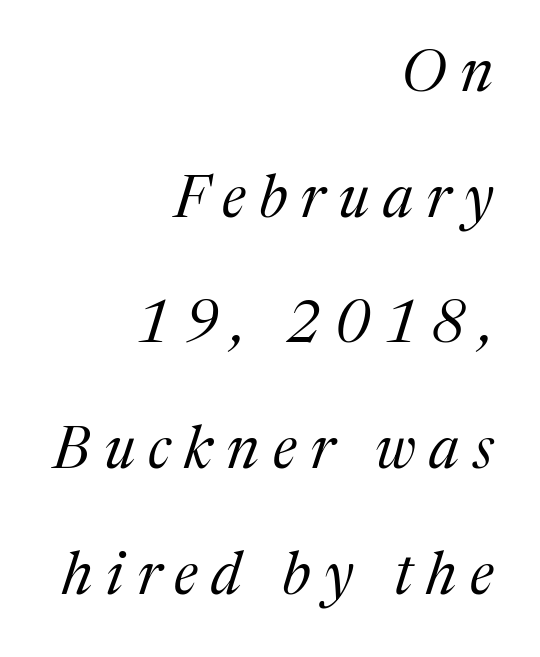
The image shows 59 px regular-weight serif type, italic (leaning right); set right-aligned, loose line spacing (2.13x), unusually wide letter spacing (+0.23 em), not underlined; medium stroke contrast and a medium x-height.
